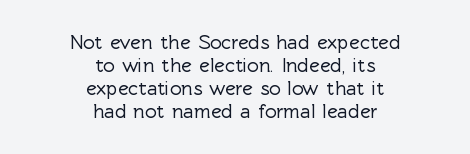
The specimen omits any rule beneath the text block's lines. These lines are centered, leaving both edges ragged. The rendering keeps characters at their native spacing. In terms of leading, this rendering errs on the cramped side.
